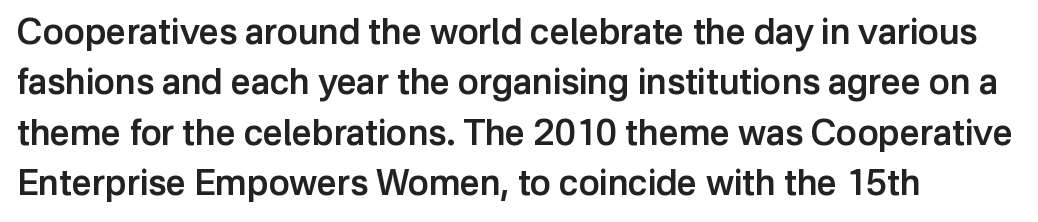
The image shows 35 px semibold sans-serif type, upright; set normal line spacing (1.44x), normal letter spacing, not underlined; low stroke contrast and a medium x-height.
